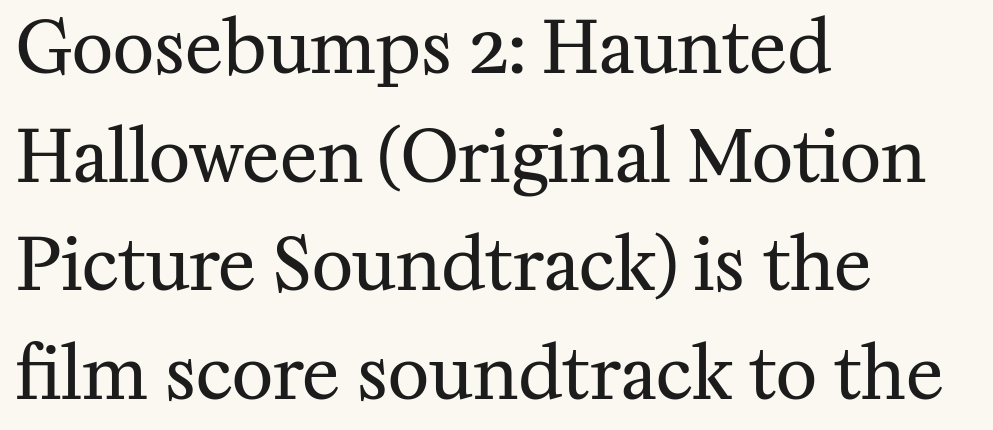
The image shows 71 px regular-weight serif type, upright; set left-aligned, normal line spacing (1.53x), normal letter spacing, not underlined; medium stroke contrast and a medium x-height.
